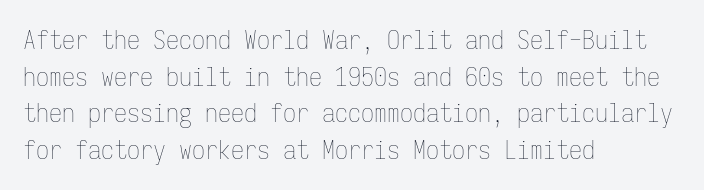
The image shows 26 px text type, upright; set left-aligned, normal line spacing (1.41x), normal letter spacing, not underlined.
